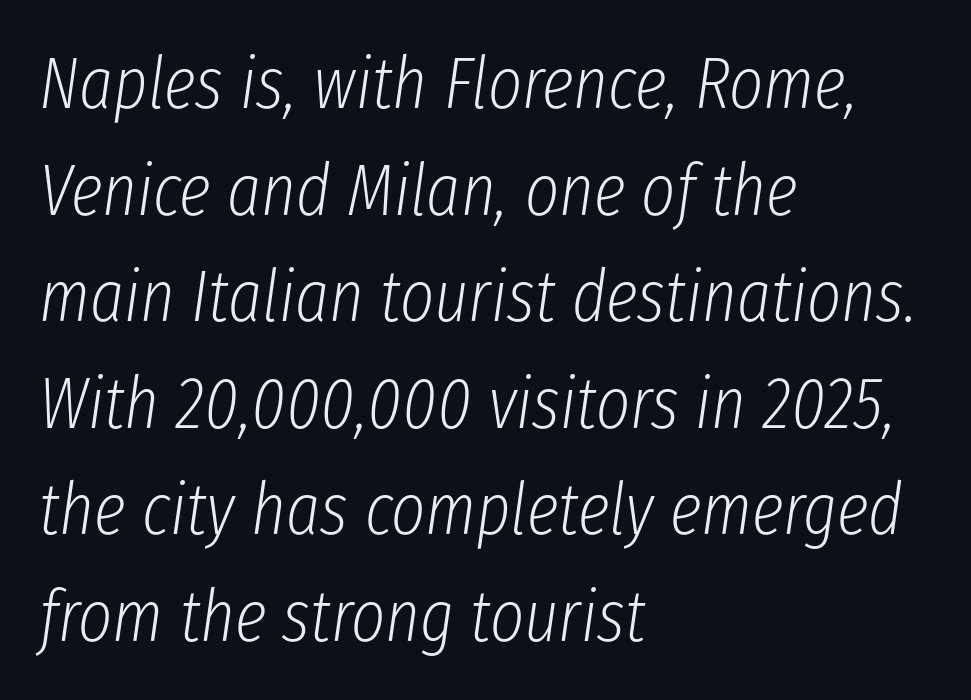
Q: Is the text bold? A: No.
Q: Is the text italic (slanted)? A: Yes, it leans right by about 8 degrees.
Q: Is the text underlined? A: No.
Q: How is the paragraph aligned? A: Left-aligned.
Q: Is the spacing between letters normal or unusually wide? A: Normal.
Q: Is the spacing between lines tight, normal or loose? A: Normal.
Q: Width (condensed, normal, or wide)? A: Condensed.
Q: Stroke contrast? A: Low.
Q: x-height? A: Medium.
Q: Monospaced? A: No.
